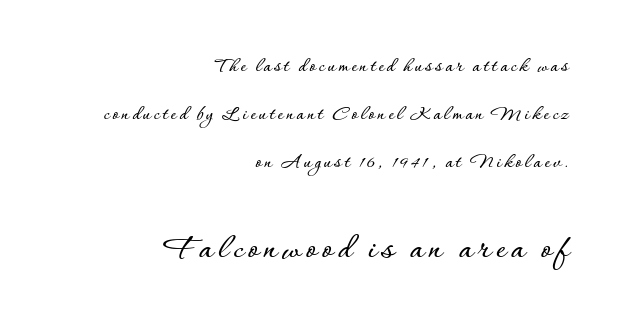
The space between consecutive lines is lavish. The rendering anchors every line to the right-hand side. The passage shown is typed in a proportional face where columns would drift. Two sizes are in play, and the larger belongs to the second block.
